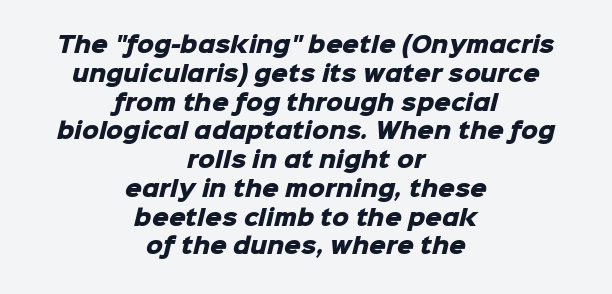
Q: Is the text bold? A: Yes.
Q: Is the text underlined? A: No.
Q: How is the paragraph aligned? A: Centered.
Q: Is the spacing between letters normal or unusually wide? A: Normal.
Q: Is the spacing between lines tight, normal or loose? A: Normal.
